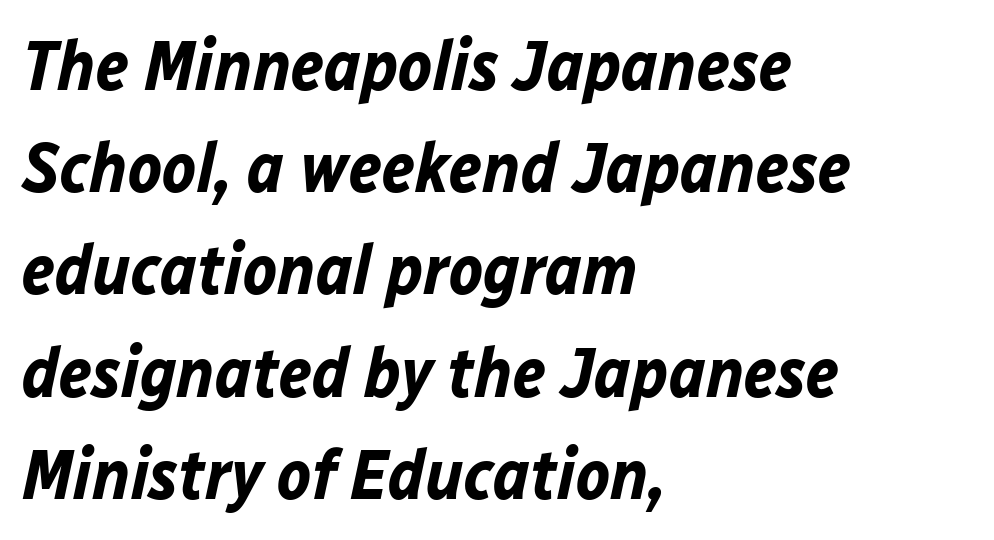
The image shows 71 px bold type, italic (leaning right); set left-aligned, normal line spacing (1.44x), normal letter spacing, not underlined; low stroke contrast and a medium x-height.
